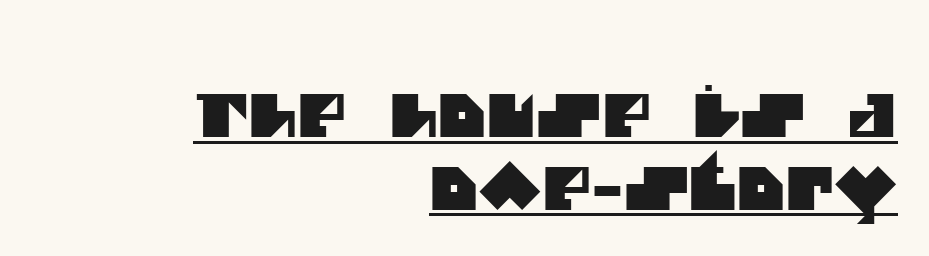
{"serif": "no", "width": "normal", "stroke_contrast": "medium", "x_height": "large", "monospaced": "no", "underline": "yes", "align": "right", "line_spacing_ratio": 1.23, "letter_spacing": "normal", "letter_spacing_em": 0.0, "glyph_px": 59}
